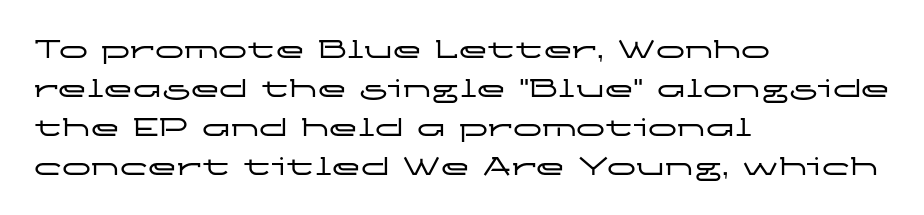
Q: Is the text italic (slanted)? A: No, it is upright.
Q: Is the typeface a serif or a sans-serif typeface? A: Sans-serif.
Q: Is the text underlined? A: No.
Q: How is the paragraph aligned? A: Left-aligned.
Q: Is the spacing between letters normal or unusually wide? A: Normal.
Q: Is the spacing between lines tight, normal or loose? A: Normal.
Q: Width (condensed, normal, or wide)? A: Wide.
Q: Stroke contrast? A: Low.
Q: x-height? A: Medium.
Q: Monospaced? A: No.
